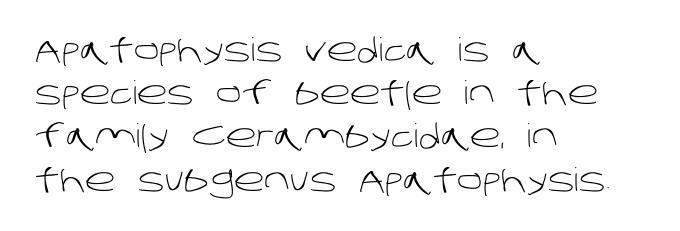
Q: Is the text bold? A: No.
Q: Is the typeface a serif or a sans-serif typeface? A: Sans-serif.
Q: Is the text underlined? A: No.
Q: How is the paragraph aligned? A: Left-aligned.
Q: Is the spacing between letters normal or unusually wide? A: Normal.
Q: Is the spacing between lines tight, normal or loose? A: Normal.
Q: Width (condensed, normal, or wide)? A: Normal.
Q: Stroke contrast? A: Low.
Q: x-height? A: Large.
Q: Monospaced? A: No.
